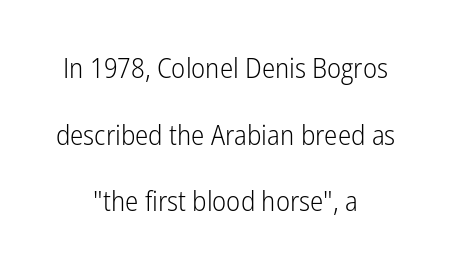
Which margin do the lines hug? Neither — every line sits in the middle. The letters look calm and open, with moderate or lighter stems. The passage shown is typed in a proportional face where columns would drift. This is roman type, the default non-slanted kind. Honestly, the rows look like they've been pulled way apart.
